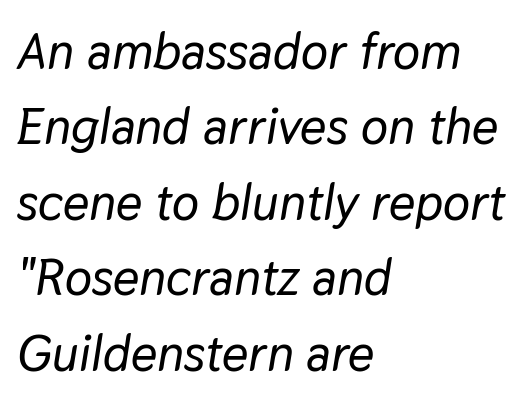
Posture: slanted. A clean baseline with only descenders dipping below it. Here the designer chose a conventional face with non-uniform glyph widths. Look at the tracking — it's just the regular setting, nothing added.
